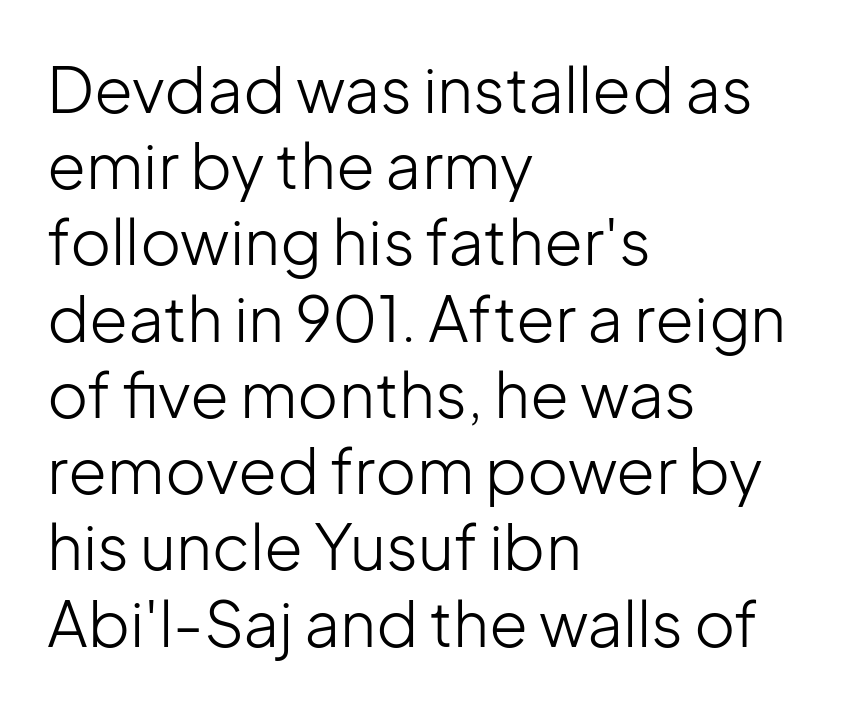
Q: Is the text bold? A: No.
Q: Is the text italic (slanted)? A: No, it is upright.
Q: Is the typeface a serif or a sans-serif typeface? A: Sans-serif.
Q: Is the text underlined? A: No.
Q: How is the paragraph aligned? A: Left-aligned.
Q: Is the spacing between letters normal or unusually wide? A: Normal.
Q: Width (condensed, normal, or wide)? A: Normal.
Q: Stroke contrast? A: Low.
Q: x-height? A: Medium.
Q: Monospaced? A: No.
